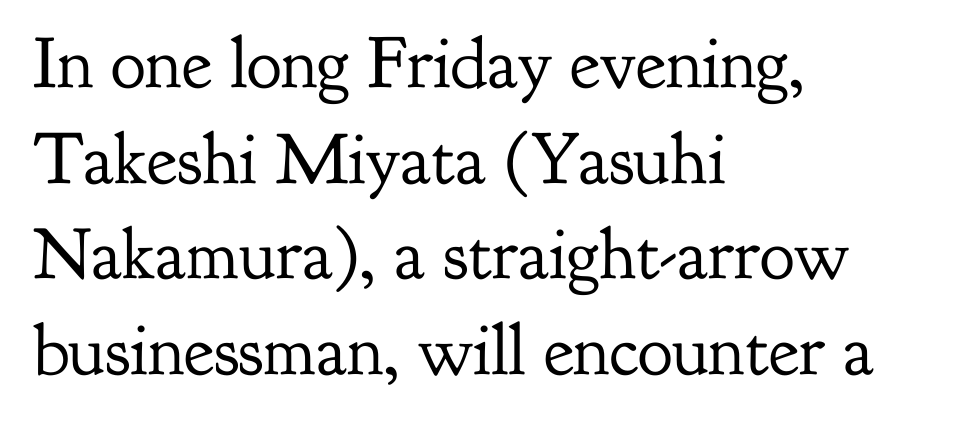
Ascenders rise straight up at ninety degrees. Is this a fixed-width face? No — the glyphs have proportional, varying widths. Bold? No — there's no thickening of the strokes. The rendering shows small feet on the letterforms — a serif design. The paragraph has a hard left edge and a soft right edge.
